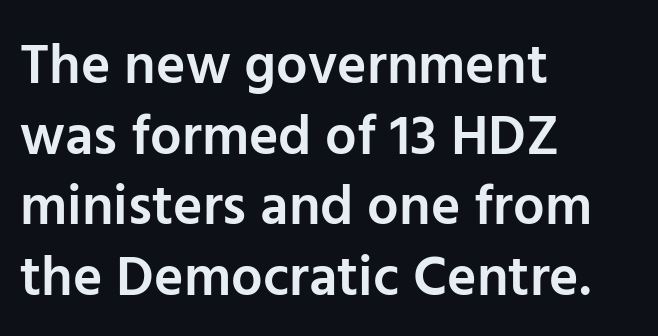
The lines are quadded left. Students, observe: this is what conventionally led text looks like. A typesetter would mark this as roman, not italic. Spacing verdict: proportional, widths tailored to each character. What kind of face is this? One without serifs — a sans.
